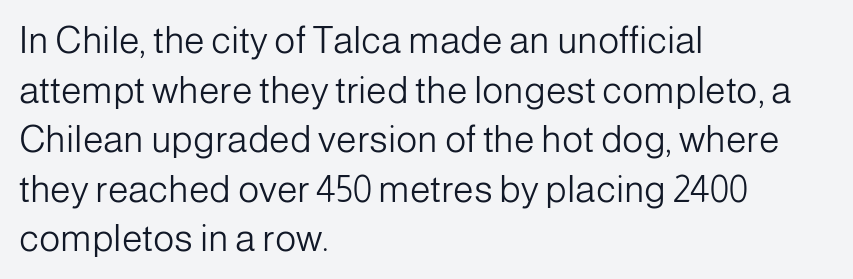
{"serif": "no", "italic": "no", "bold": "no", "weight": "light", "width": "normal", "stroke_contrast": "low", "x_height": "medium", "monospaced": "no", "underline": "no", "align": "left", "line_spacing": "normal", "line_spacing_ratio": 1.34, "letter_spacing": "normal", "letter_spacing_em": 0.0, "glyph_px": 37}
